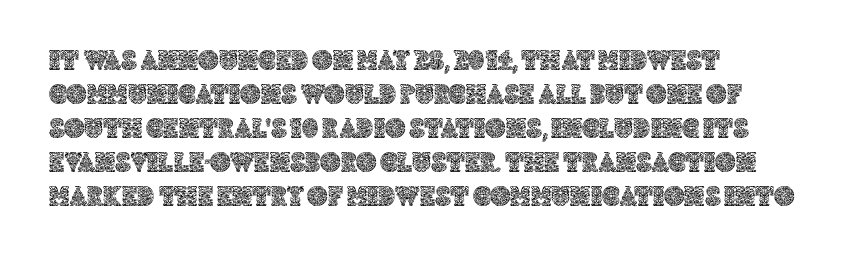
{"italic": "no", "width": "normal", "x_height": "large", "monospaced": "no", "underline": "no", "align": "left", "line_spacing_ratio": 1.21, "letter_spacing": "normal", "letter_spacing_em": 0.0, "glyph_px": 28}
